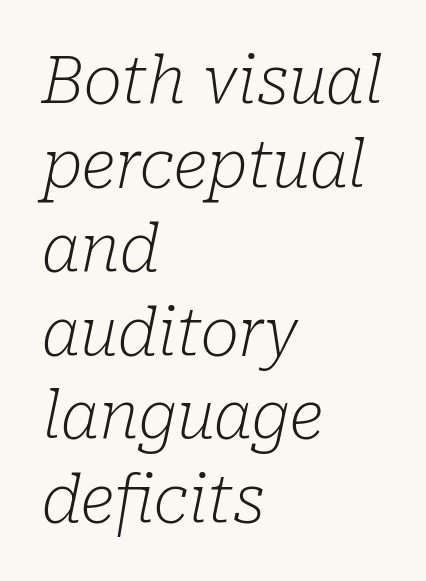
{"serif": "yes", "italic": "yes", "lean": "right", "slant_degrees": 10, "bold": "no", "weight": "light", "width": "normal", "stroke_contrast": "low", "x_height": "medium", "monospaced": "no", "underline": "no", "align": "left", "line_spacing": "normal", "line_spacing_ratio": 1.29, "letter_spacing": "normal", "letter_spacing_em": 0.0, "glyph_px": 65}
